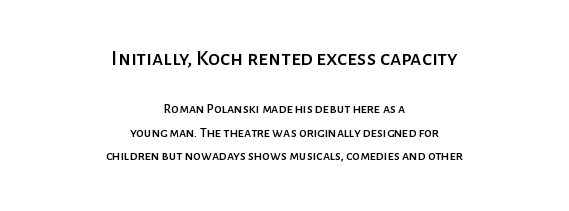
Q: Is the text italic (slanted)? A: No, it is upright.
Q: Is the text underlined? A: No.
Q: How is the paragraph aligned? A: Centered.
Q: Is the spacing between letters normal or unusually wide? A: Normal.
Q: Is the spacing between lines tight, normal or loose? A: Normal.
Q: Which block of text is set in a larger size, the first (top) or the second (bottom)? A: The first (top) one.
